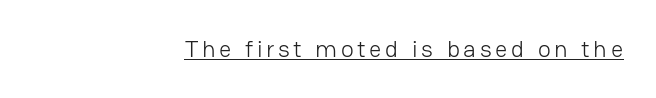
The image shows 24 px text type, upright; set right-aligned, underlined.
